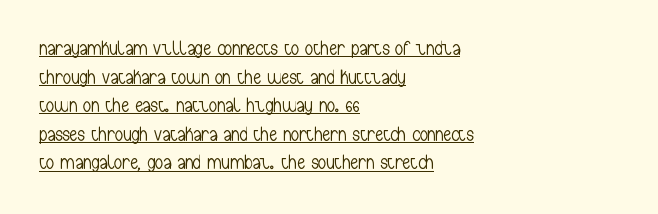
The image shows 20 px text type, upright; set left-aligned, normal line spacing (1.43x), normal letter spacing, underlined.
